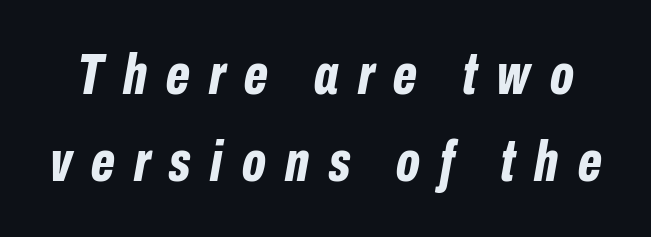
Q: Is the text bold? A: Yes.
Q: Is the text italic (slanted)? A: Yes, it leans right by about 10 degrees.
Q: Is the text underlined? A: No.
Q: Is the spacing between letters normal or unusually wide? A: Unusually wide.
Q: Is the spacing between lines tight, normal or loose? A: Normal.
Q: Width (condensed, normal, or wide)? A: Condensed.
Q: Stroke contrast? A: Low.
Q: x-height? A: Medium.
Q: Monospaced? A: No.
